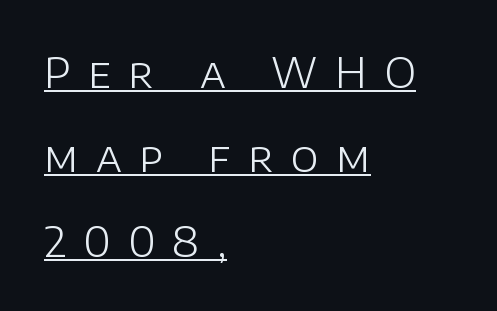
The image shows 42 px light sans-serif type, upright; set left-aligned, loose line spacing (2.01x), unusually wide letter spacing (+0.41 em), underlined; low stroke contrast and a large x-height.
